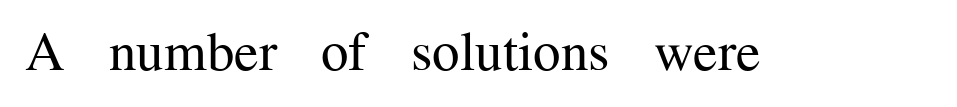
The image shows 55 px regular-weight serif type, upright; set normal letter spacing, not underlined; medium stroke contrast and a medium x-height.
